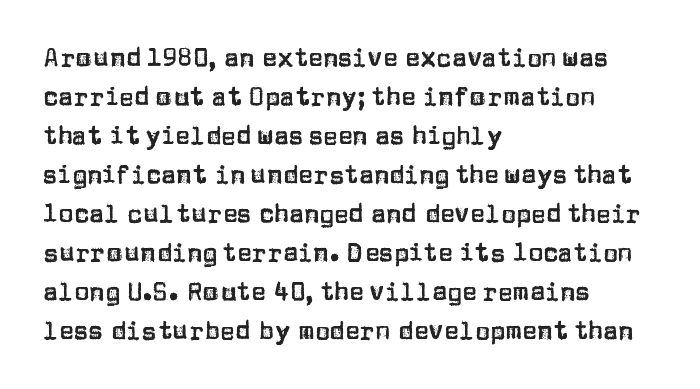
The image shows 25 px text type, upright; set left-aligned, normal line spacing (1.56x), normal letter spacing, not underlined.
